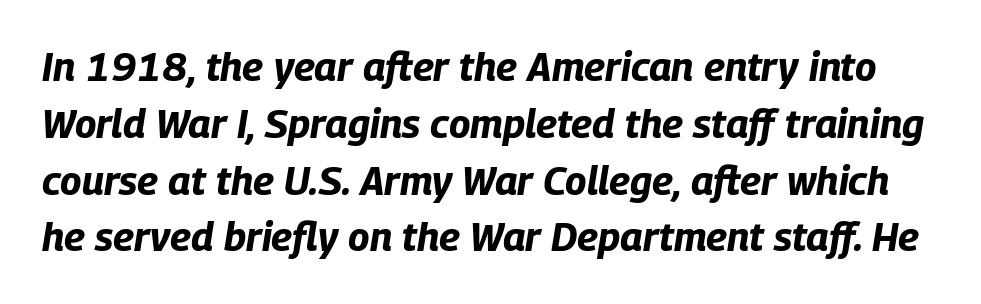
{"italic": "yes", "lean": "right", "slant_degrees": 9, "bold": "yes", "weight": "bold", "width": "condensed", "stroke_contrast": "low", "x_height": "large", "monospaced": "no", "underline": "no", "line_spacing": "normal", "line_spacing_ratio": 1.42, "letter_spacing": "normal", "letter_spacing_em": 0.0, "glyph_px": 40}
